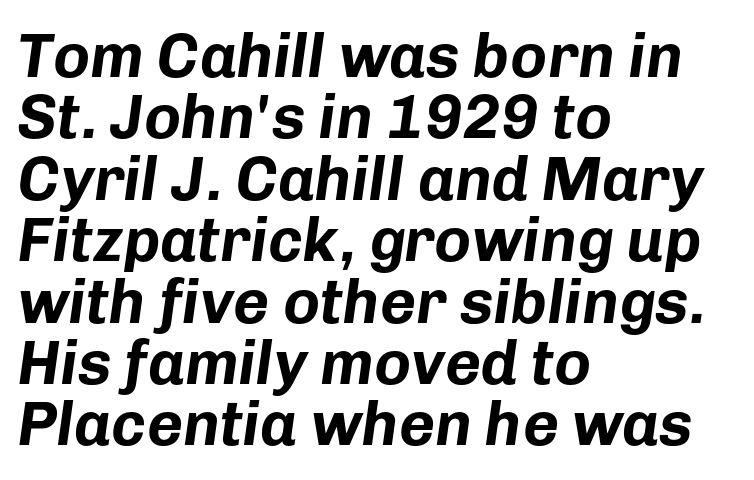
{"italic": "yes", "lean": "right", "slant_degrees": 8, "bold": "yes", "weight": "bold", "width": "normal", "stroke_contrast": "low", "x_height": "medium", "monospaced": "no", "underline": "no", "align": "left", "line_spacing": "tight", "line_spacing_ratio": 0.99, "letter_spacing": "normal", "letter_spacing_em": 0.0, "glyph_px": 62}
